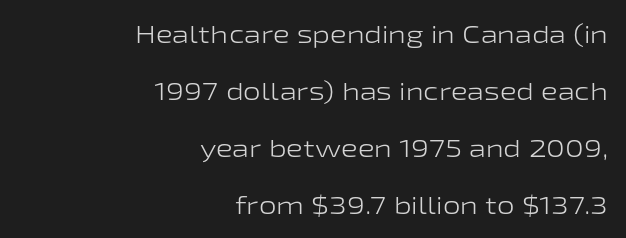
The type is set solid horizontally, with unmodified tracking. Any mark beneath the type? The region is blank. If you drew a line through each stem, it would be perfectly vertical. A quiet, ordinary-to-light weight characterises the typeface. Casual observation: everything's shoved over to the right. What's the leading like? Stretched, with rows far apart.
